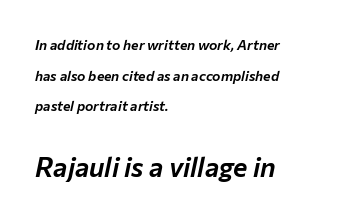
{"italic": "yes", "lean": "right", "slant_degrees": 12, "underline": "no", "align": "left", "line_spacing": "loose", "line_spacing_ratio": 2.19, "letter_spacing": "normal", "letter_spacing_em": 0.0, "larger_block": "second", "size_ratio": 1.93, "glyph_px": 27}
